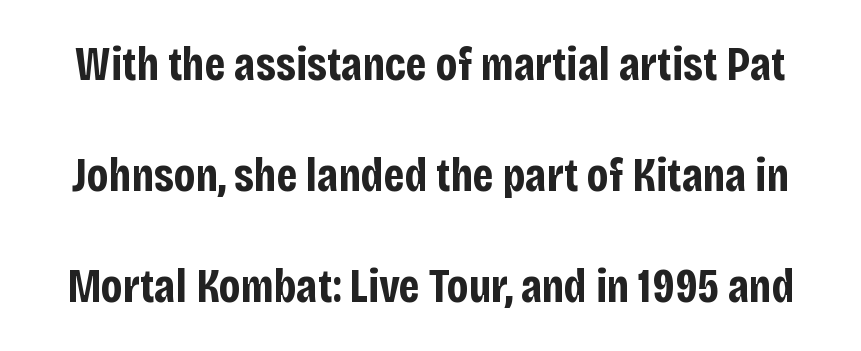
Q: Is the text bold? A: Yes.
Q: Is the text italic (slanted)? A: No, it is upright.
Q: Is the typeface a serif or a sans-serif typeface? A: Sans-serif.
Q: Is the text underlined? A: No.
Q: Is the spacing between letters normal or unusually wide? A: Normal.
Q: Is the spacing between lines tight, normal or loose? A: Loose.
Q: Width (condensed, normal, or wide)? A: Condensed.
Q: Stroke contrast? A: Low.
Q: x-height? A: Large.
Q: Monospaced? A: No.
